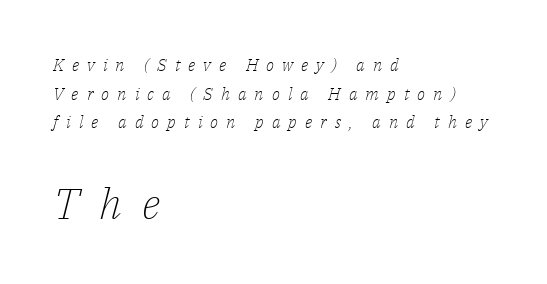
Q: Is the text bold? A: No.
Q: Is the text italic (slanted)? A: Yes, it leans right by about 14 degrees.
Q: Is the typeface a serif or a sans-serif typeface? A: Serif.
Q: Is the text underlined? A: No.
Q: How is the paragraph aligned? A: Left-aligned.
Q: Is the spacing between letters normal or unusually wide? A: Unusually wide.
Q: Is the spacing between lines tight, normal or loose? A: Normal.
Q: Which block of text is set in a larger size, the first (top) or the second (bottom)? A: The second (bottom) one.
Q: Width (condensed, normal, or wide)? A: Normal.
Q: Stroke contrast? A: Low.
Q: x-height? A: Medium.
Q: Monospaced? A: No.
